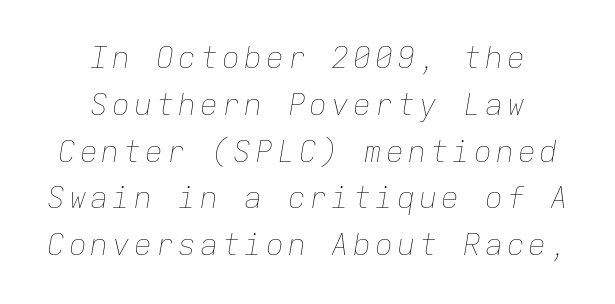
The image shows 30 px thin type, italic (leaning right), monospaced; set centered, normal line spacing (1.56x), not underlined; low stroke contrast and a medium x-height.
